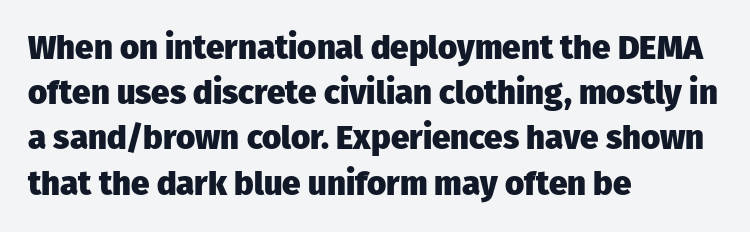
The horizontal fit of the characters is conventional and even. The line-height multiplier appears to be the usual default. Underline: absent. Spacing verdict: proportional, widths tailored to each character.
